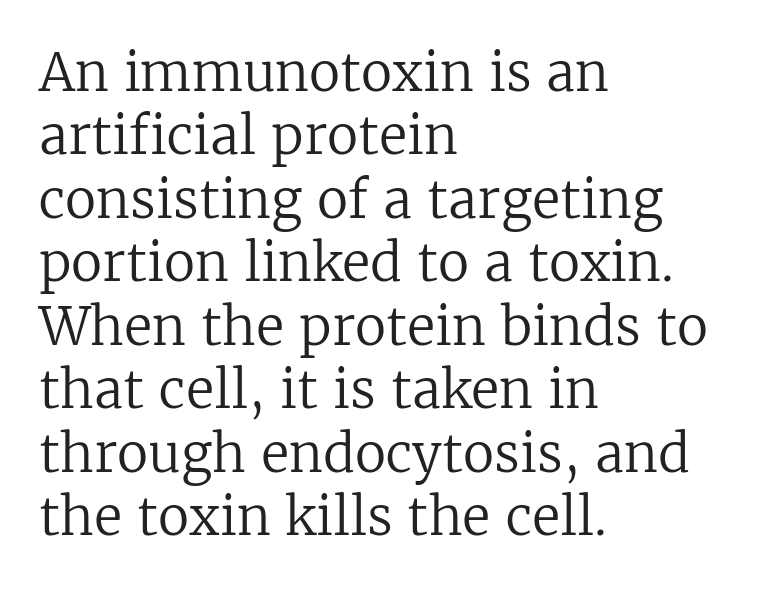
The image shows 52 px regular-weight serif type, upright; set left-aligned, line spacing 1.22x, normal letter spacing, not underlined; low stroke contrast and a medium x-height.
